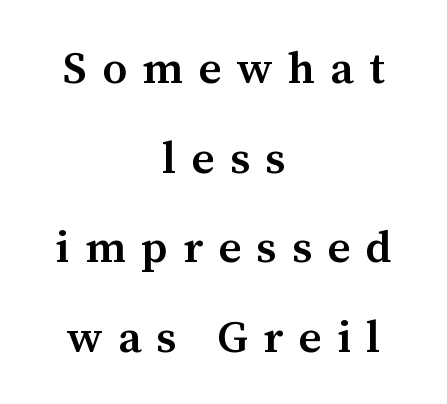
Q: Is the text bold? A: Semi-bold.
Q: Is the text italic (slanted)? A: No, it is upright.
Q: Is the typeface a serif or a sans-serif typeface? A: Serif.
Q: Is the text underlined? A: No.
Q: How is the paragraph aligned? A: Centered.
Q: Is the spacing between letters normal or unusually wide? A: Unusually wide.
Q: Is the spacing between lines tight, normal or loose? A: Loose.
Q: Width (condensed, normal, or wide)? A: Normal.
Q: Stroke contrast? A: Medium.
Q: x-height? A: Medium.
Q: Monospaced? A: No.
